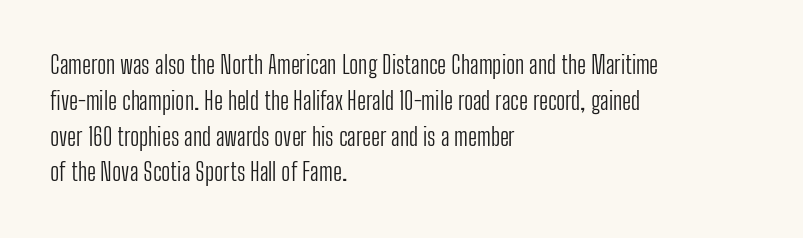
{"italic": "no", "bold": "no", "underline": "no", "align": "left", "line_spacing": "normal", "line_spacing_ratio": 1.49, "letter_spacing": "normal", "letter_spacing_em": 0.0, "glyph_px": 24}
